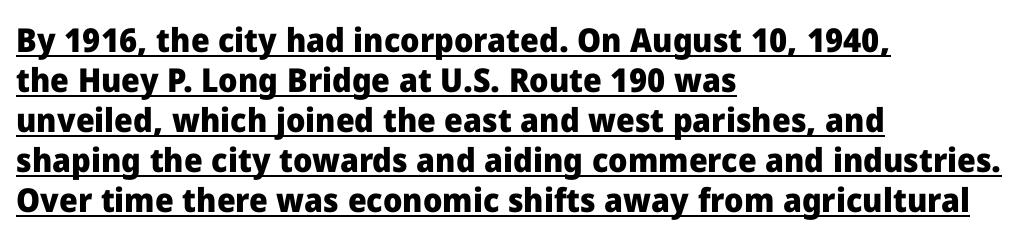
The image shows 33 px heavy sans-serif type, upright; set left-aligned, line spacing 1.21x, normal letter spacing, underlined; low stroke contrast and a medium x-height.
